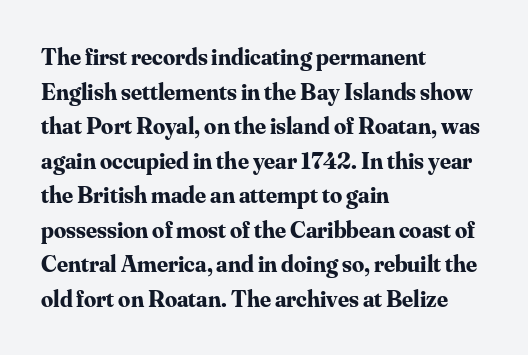
Rule under the text: the space is simply empty. Nothing unusual about the tracking: characters are spaced as the font intends. Leading: standard. This sample uses an upright cut, with every glyph sitting square on the baseline. Set as a true bold cut, around the 700 mark. Line beginnings align vertically; line endings do not.
